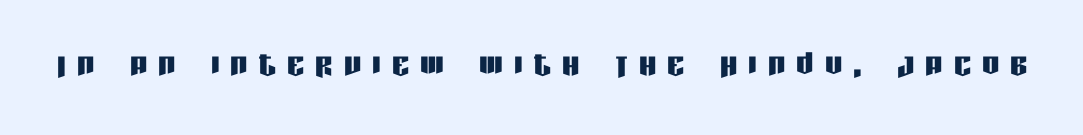
The image shows 43 px condensed sans-serif type, upright; set unusually wide letter spacing (+0.26 em), not underlined; low stroke contrast and a large x-height.
